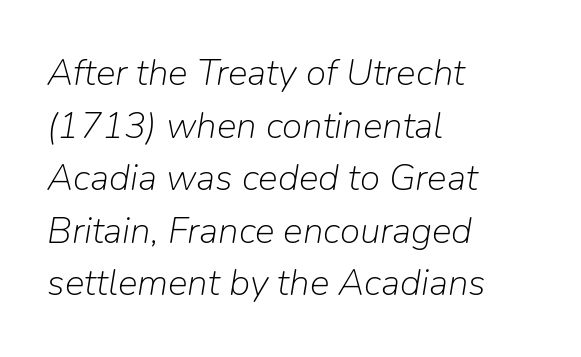
Q: Is the text bold? A: No.
Q: Is the text italic (slanted)? A: Yes, it leans right by about 9 degrees.
Q: Is the text underlined? A: No.
Q: How is the paragraph aligned? A: Left-aligned.
Q: Is the spacing between letters normal or unusually wide? A: Normal.
Q: Is the spacing between lines tight, normal or loose? A: Normal.
Q: Width (condensed, normal, or wide)? A: Normal.
Q: Stroke contrast? A: Low.
Q: x-height? A: Medium.
Q: Monospaced? A: No.
